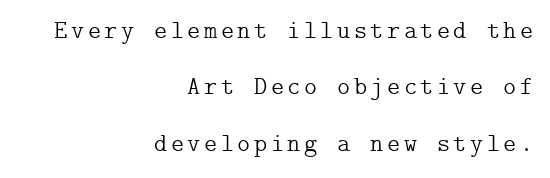
Q: Is the text bold? A: No.
Q: Is the text italic (slanted)? A: No, it is upright.
Q: Is the text underlined? A: No.
Q: How is the paragraph aligned? A: Right-aligned.
Q: Is the spacing between lines tight, normal or loose? A: Loose.
